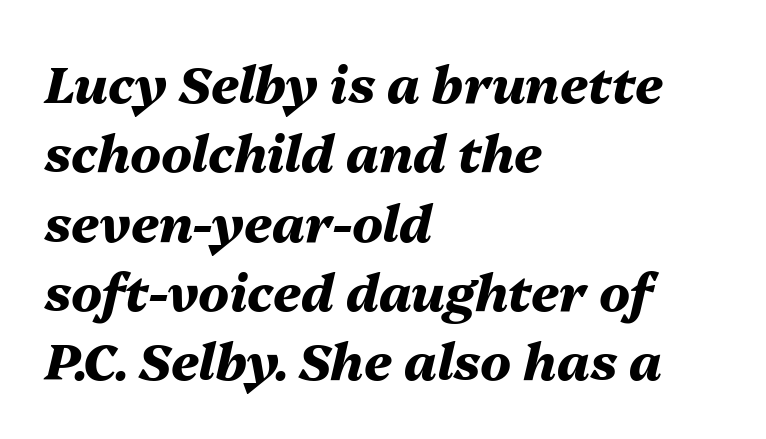
{"italic": "yes", "lean": "right", "slant_degrees": 13, "bold": "yes", "weight": "heavy", "width": "normal", "stroke_contrast": "medium", "x_height": "medium", "monospaced": "no", "underline": "no", "align": "left", "line_spacing": "normal", "line_spacing_ratio": 1.36, "letter_spacing": "normal", "letter_spacing_em": 0.0, "glyph_px": 51}
